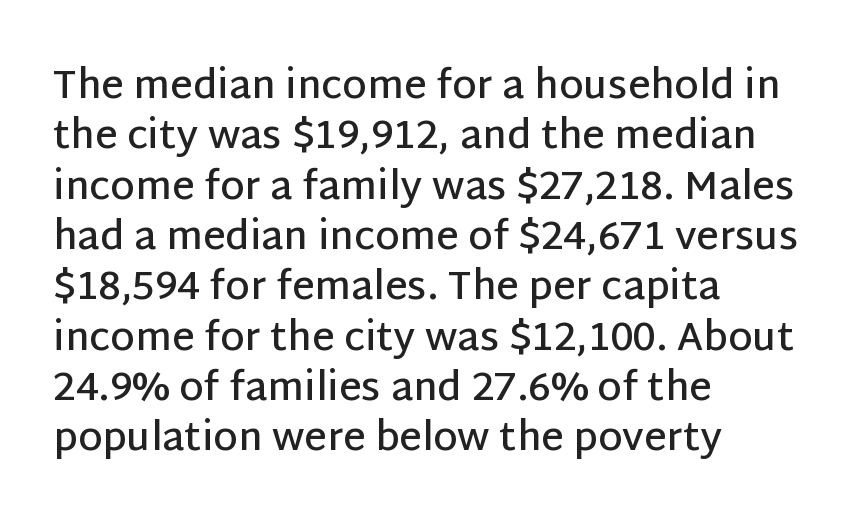
{"serif": "no", "italic": "no", "bold": "semi", "weight": "semibold", "width": "normal", "stroke_contrast": "low", "x_height": "large", "monospaced": "no", "underline": "no", "align": "left", "line_spacing": "normal", "line_spacing_ratio": 1.29, "letter_spacing": "normal", "letter_spacing_em": 0.0, "glyph_px": 39}
